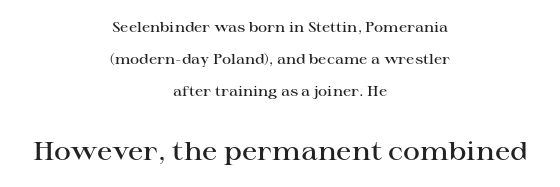
Italic? Not at all — the glyphs are vertical. Observe the ordinary spacing: letters are neighbours, not strangers. If you squint, the bottom block still reads clearly — it's the larger of the two. The space directly below the letters is spotless. Alignment: centered. Vertical spacing — loose.
